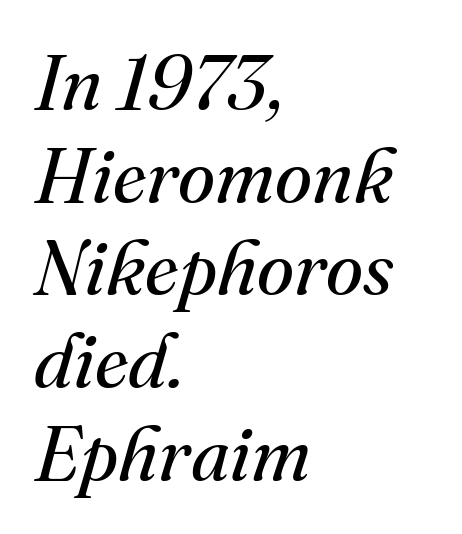
Each word holds together tightly as a unit, with standard inter-letter gaps. Stems here are at most as thick as an everyday book face. The paragraph has a hard left edge and a soft right edge. Each row of text sits above clean, open space. Note the varied advance widths — an 'i' is clearly narrower than an 'm'. The face used here is seriffed, in the tradition of book romans.
